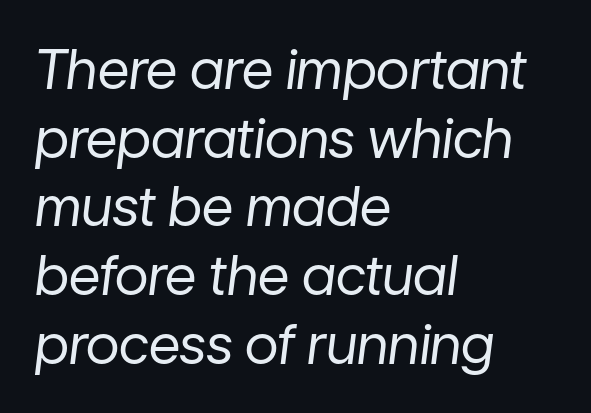
{"italic": "yes", "lean": "right", "slant_degrees": 7, "bold": "no", "weight": "regular", "width": "normal", "stroke_contrast": "low", "x_height": "medium", "monospaced": "no", "underline": "no", "align": "left", "line_spacing": "normal", "line_spacing_ratio": 1.25, "letter_spacing": "normal", "letter_spacing_em": 0.0, "glyph_px": 55}
